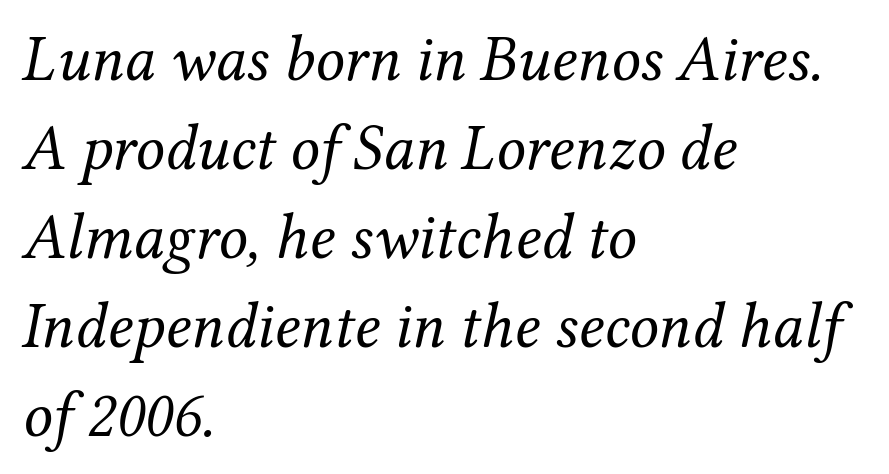
These lines sit exactly where default settings would place them. Descender tails drop into unmarked territory. Is the letter spacing exaggerated? No — it looks like the ordinary default. A serif font was chosen for this passage. Stroke mass is kept to a normal reading level or below. Slanted lettering throughout.
